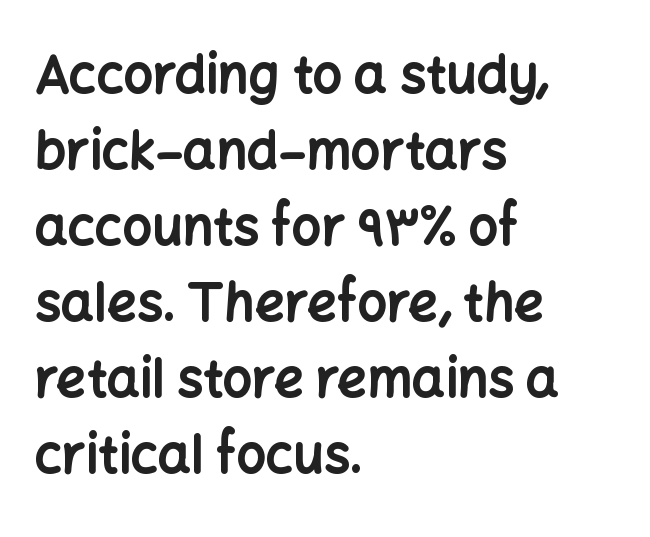
The image shows 52 px bold sans-serif type, upright; set left-aligned, normal line spacing (1.46x), normal letter spacing, not underlined; low stroke contrast and a medium x-height.
